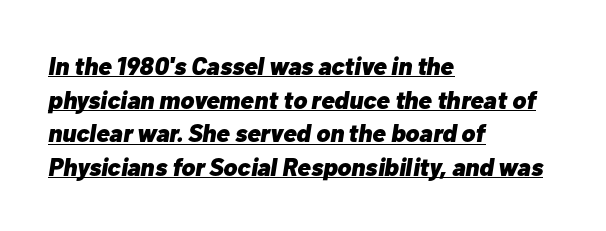
Q: Is the text bold? A: Yes.
Q: Is the text italic (slanted)? A: Yes, it leans right by about 10 degrees.
Q: Is the text underlined? A: Yes.
Q: How is the paragraph aligned? A: Left-aligned.
Q: Is the spacing between letters normal or unusually wide? A: Normal.
Q: Is the spacing between lines tight, normal or loose? A: Normal.
